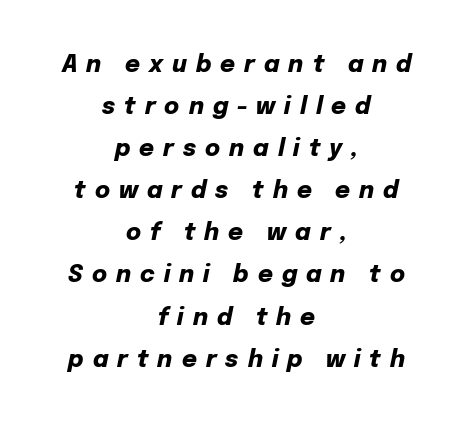
The image shows 23 px bold type, italic (leaning right); set centered, line spacing 1.83x, unusually wide letter spacing (+0.39 em), not underlined.
